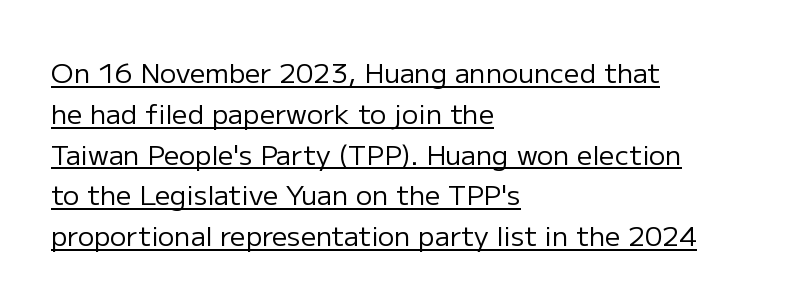
Q: Is the text bold? A: No.
Q: Is the text italic (slanted)? A: No, it is upright.
Q: Is the text underlined? A: Yes.
Q: How is the paragraph aligned? A: Left-aligned.
Q: Is the spacing between letters normal or unusually wide? A: Normal.
Q: Is the spacing between lines tight, normal or loose? A: Normal.
